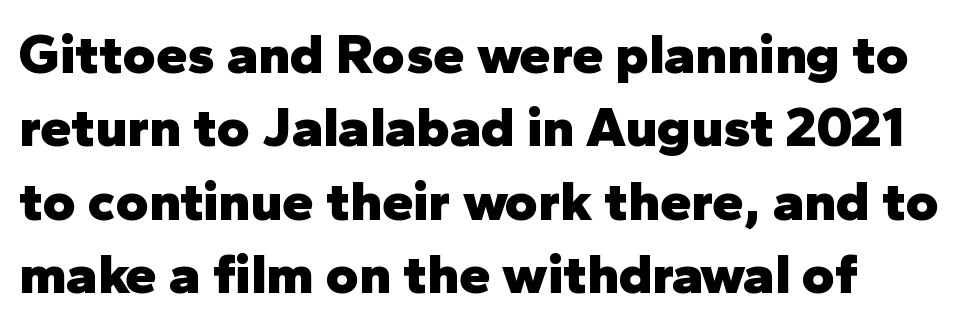
{"serif": "no", "italic": "no", "bold": "yes", "weight": "heavy", "width": "normal", "stroke_contrast": "low", "x_height": "medium", "monospaced": "no", "underline": "no", "line_spacing": "normal", "line_spacing_ratio": 1.31, "letter_spacing": "normal", "letter_spacing_em": 0.0, "glyph_px": 56}
